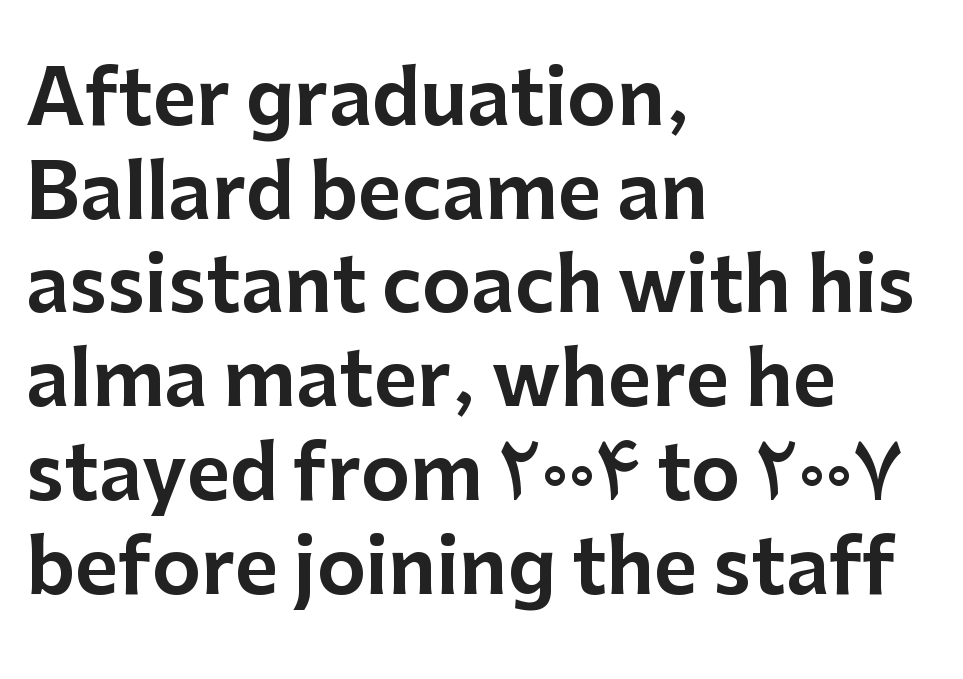
Q: Is the text italic (slanted)? A: No, it is upright.
Q: Is the typeface a serif or a sans-serif typeface? A: Sans-serif.
Q: Is the text underlined? A: No.
Q: How is the paragraph aligned? A: Left-aligned.
Q: Is the spacing between letters normal or unusually wide? A: Normal.
Q: Is the spacing between lines tight, normal or loose? A: Normal.
Q: Width (condensed, normal, or wide)? A: Normal.
Q: Stroke contrast? A: Low.
Q: x-height? A: Medium.
Q: Monospaced? A: No.
